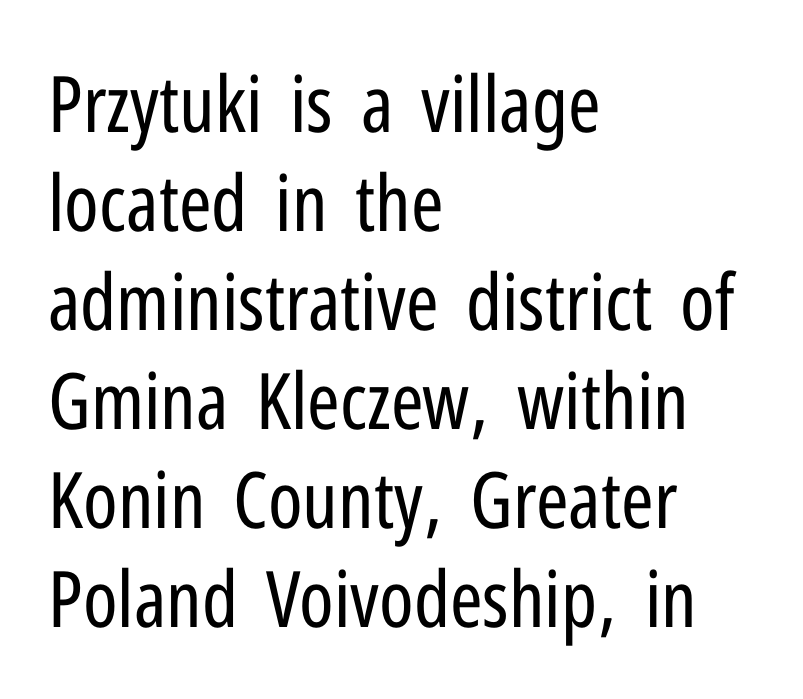
{"serif": "no", "italic": "no", "bold": "no", "weight": "regular", "width": "condensed", "stroke_contrast": "low", "x_height": "medium", "monospaced": "no", "underline": "no", "align": "left", "line_spacing": "normal", "line_spacing_ratio": 1.27, "letter_spacing": "normal", "letter_spacing_em": 0.0, "glyph_px": 78}
